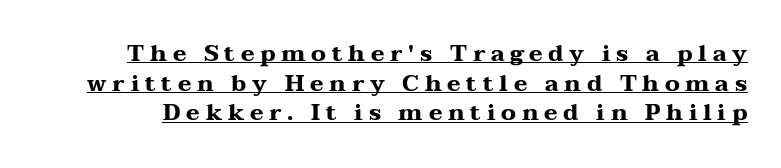
Q: Is the text bold? A: Yes.
Q: Is the text italic (slanted)? A: No, it is upright.
Q: Is the text underlined? A: Yes.
Q: Is the spacing between letters normal or unusually wide? A: Unusually wide.
Q: Is the spacing between lines tight, normal or loose? A: Normal.
